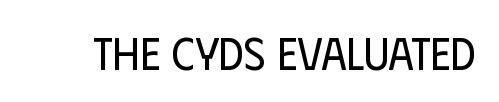
{"serif": "no", "italic": "no", "bold": "no", "weight": "regular", "width": "condensed", "stroke_contrast": "low", "x_height": "large", "monospaced": "no", "underline": "no", "letter_spacing": "normal", "letter_spacing_em": 0.0, "glyph_px": 45}
